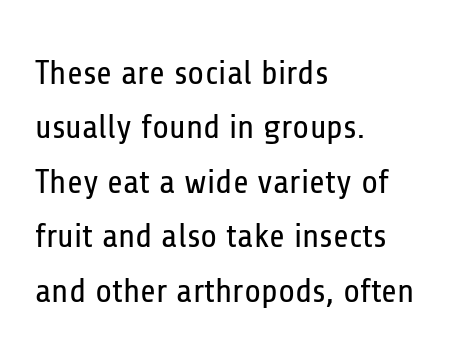
Is this a sans? Yes — the strokes have no serifs. The gaps between neighbouring characters are ordinary and unremarkable. Underline: absent. Baseline-to-baseline distance is the conventional proportion of letter height. Stem width sits at or under what a default text font uses.
